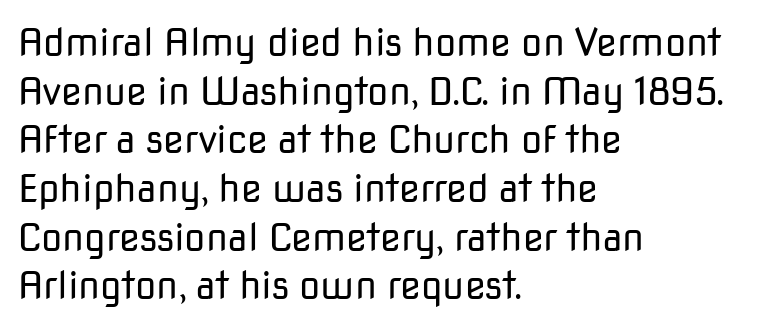
A student would call this left alignment; a typographer would say flush left, rag right. Lines of text with bare space underneath. The font family rendered here belongs to the sans-serif group. Looks like regular typesetting: each glyph gets only the width it needs.
